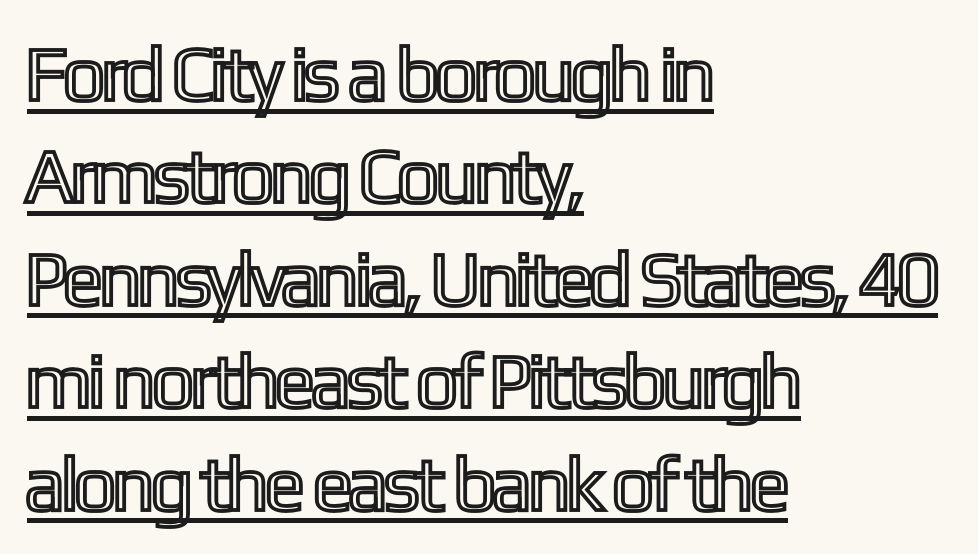
Q: Is the text italic (slanted)? A: No, it is upright.
Q: Is the text underlined? A: Yes.
Q: How is the paragraph aligned? A: Left-aligned.
Q: Is the spacing between letters normal or unusually wide? A: Normal.
Q: Is the spacing between lines tight, normal or loose? A: Normal.
Q: Width (condensed, normal, or wide)? A: Condensed.
Q: x-height? A: Medium.
Q: Monospaced? A: No.
